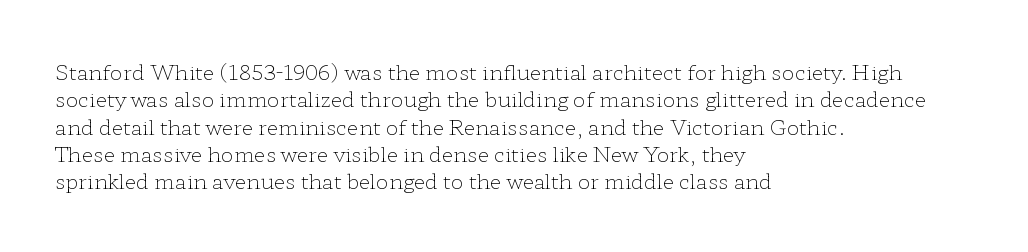
{"italic": "no", "bold": "no", "underline": "no", "align": "left", "line_spacing": "normal", "line_spacing_ratio": 1.3, "letter_spacing": "normal", "letter_spacing_em": 0.0, "glyph_px": 21}
